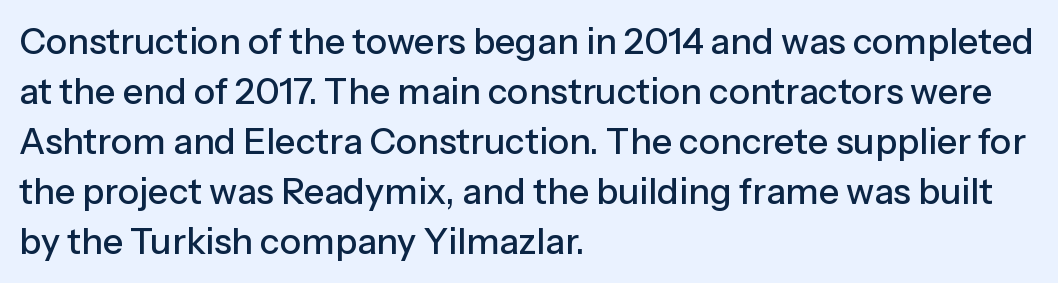
{"serif": "no", "italic": "no", "width": "normal", "stroke_contrast": "low", "x_height": "medium", "monospaced": "no", "underline": "no", "align": "left", "line_spacing": "normal", "line_spacing_ratio": 1.39, "letter_spacing": "normal", "letter_spacing_em": 0.0, "glyph_px": 36}
